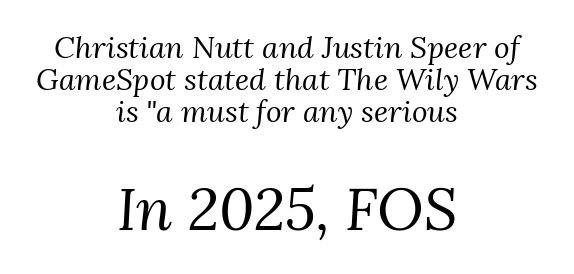
Q: Is the text bold? A: No.
Q: Is the text italic (slanted)? A: Yes, it leans right by about 3 degrees.
Q: Is the typeface a serif or a sans-serif typeface? A: Serif.
Q: Is the text underlined? A: No.
Q: How is the paragraph aligned? A: Centered.
Q: Is the spacing between letters normal or unusually wide? A: Normal.
Q: Is the spacing between lines tight, normal or loose? A: Tight.
Q: Which block of text is set in a larger size, the first (top) or the second (bottom)? A: The second (bottom) one.
Q: Width (condensed, normal, or wide)? A: Normal.
Q: Stroke contrast? A: Medium.
Q: x-height? A: Medium.
Q: Monospaced? A: No.
